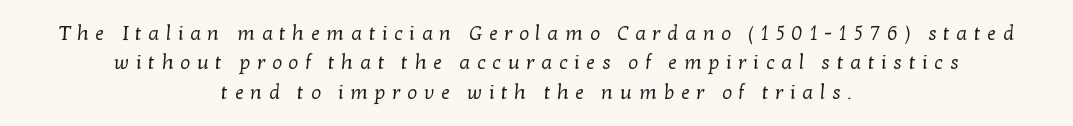
{"bold": "no", "underline": "no", "align": "center", "line_spacing": "normal", "line_spacing_ratio": 1.47, "letter_spacing": "wide", "letter_spacing_em": 0.33, "glyph_px": 20}
